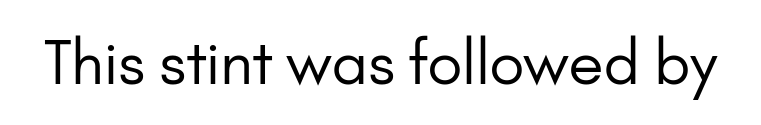
{"serif": "no", "italic": "no", "bold": "no", "weight": "regular", "width": "normal", "stroke_contrast": "low", "x_height": "small", "monospaced": "no", "underline": "no", "letter_spacing": "normal", "letter_spacing_em": 0.0, "glyph_px": 60}
